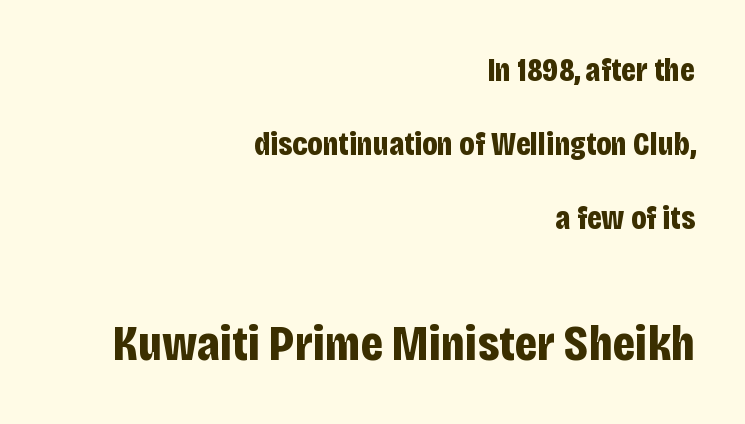
Compared with typical paragraphs, the rows here are farther apart. Bare-footed words on every line. You could call the tracking neutral — neither tight nor loose. Each line ends at the same right margin while the left side varies. Scale increases going downward across the two blocks. Rendered with straight, roman letterforms.
